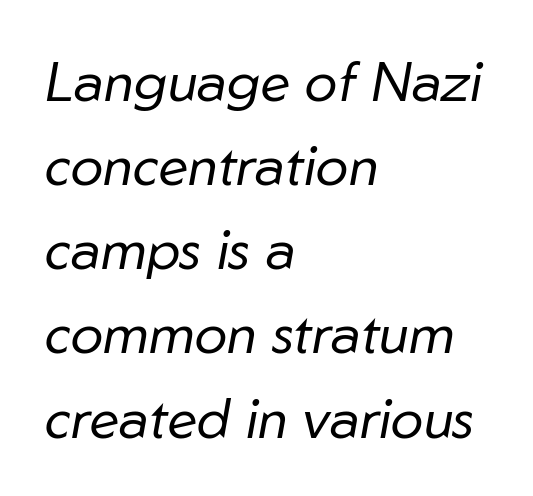
The rendering applies a slant to the glyphs. You could not count columns in this text — the font is proportionally spaced. Each line starts at the same left margin while the right side varies. Tracking here is standard; glyphs follow each other at the usual distance.
